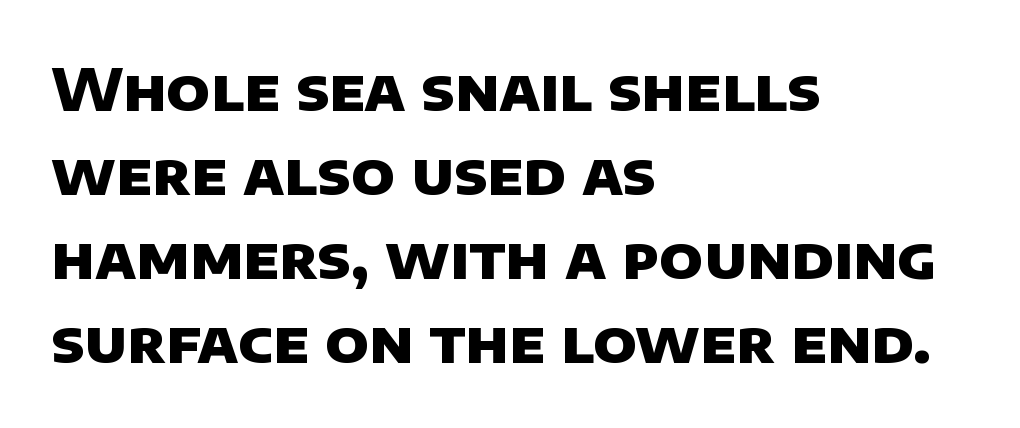
{"serif": "no", "bold": "yes", "weight": "heavy", "width": "normal", "stroke_contrast": "low", "x_height": "large", "monospaced": "no", "underline": "no", "align": "left", "line_spacing": "normal", "line_spacing_ratio": 1.45, "letter_spacing": "normal", "letter_spacing_em": 0.0, "glyph_px": 58}
